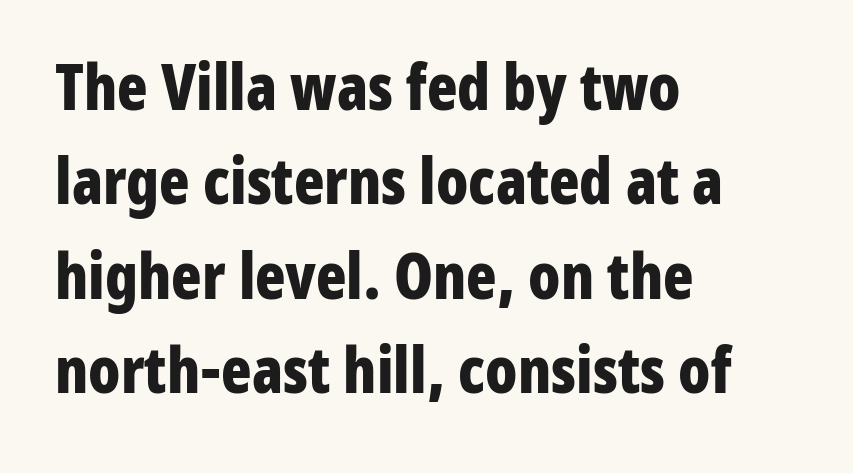
{"serif": "no", "italic": "no", "bold": "yes", "weight": "bold", "width": "condensed", "stroke_contrast": "low", "x_height": "medium", "monospaced": "no", "underline": "no", "align": "left", "line_spacing": "normal", "line_spacing_ratio": 1.5, "letter_spacing": "normal", "letter_spacing_em": 0.0, "glyph_px": 63}
